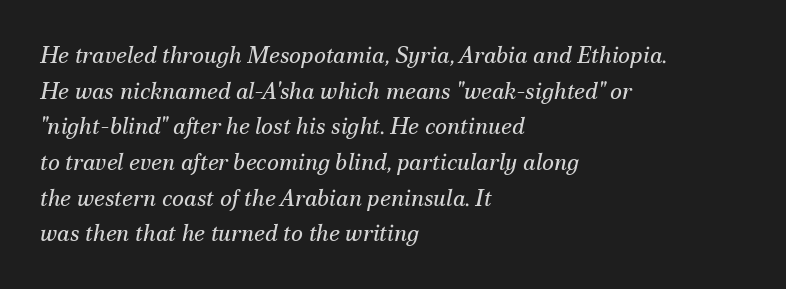
It's the slanting kind of type. Glyph-to-glyph distance matches everyday printed text. Weight: not bold — regular or lighter. Layout note: lines flush left.
